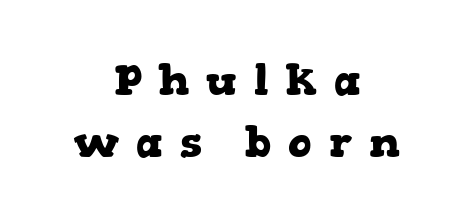
{"serif": "yes", "italic": "no", "bold": "yes", "weight": "heavy", "width": "wide", "stroke_contrast": "low", "x_height": "medium", "monospaced": "no", "underline": "no", "align": "center", "line_spacing": "normal", "line_spacing_ratio": 1.45, "letter_spacing": "wide", "letter_spacing_em": 0.4, "glyph_px": 43}
